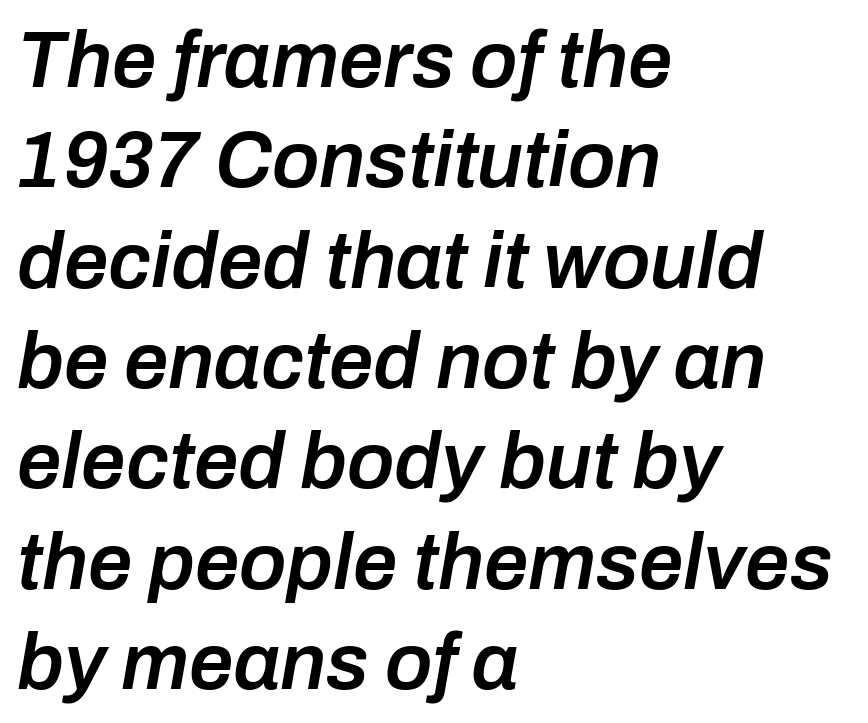
A typesetter would call this proportional, since set widths differ per character. Typesetter's note: demi weight, one step under bold. The rendering uses a moderate line-height, typical for paragraphs. The paragraph has a hard left edge and a soft right edge.
